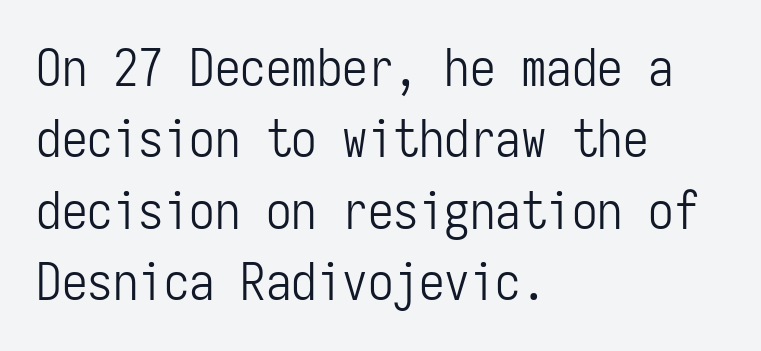
Notice how the stems are strictly vertical — no italics here. Notice how the passage keeps a crisp vertical edge on the left only. Has an underline been added? It has not. Honestly, the letter spacing is just normal — you wouldn't notice it. The passage shown stacks its lines at a standard gap.
